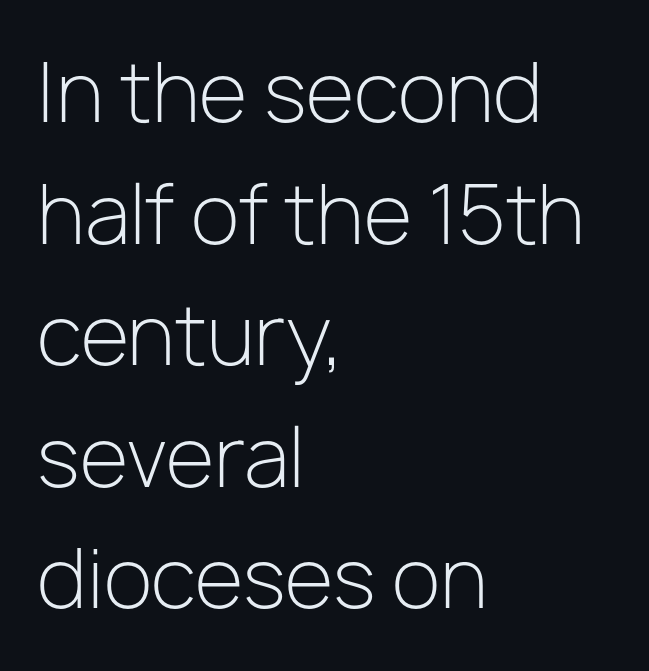
Each letter keeps its own natural width here, so spacing adapts to shape. The letters look calm and open, with moderate or lighter stems. In terms of leading, this rendering sits right in the middle. Grotesque or geometric, the face here clearly has no serifs.
